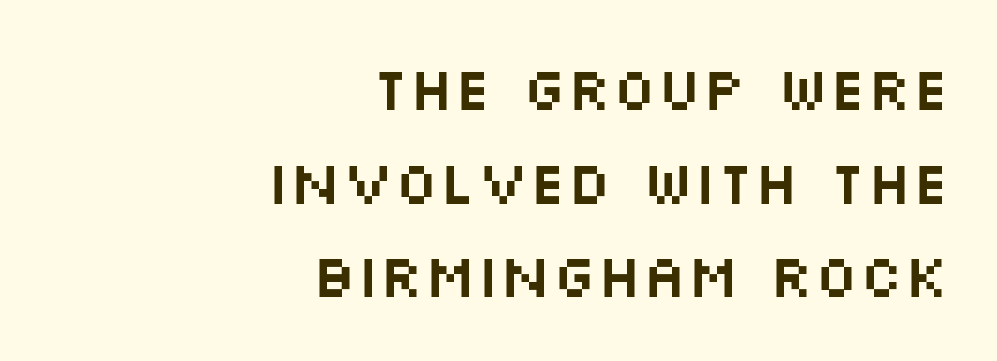
Letters rest on an invisible, unmarked baseline. The passage shown is typed in a proportional face where columns would drift. Short and long lines alike share a common ending point at right. Whoever set this chose a conventional vertical rhythm. This rendering employs a face without finishing strokes, i.e., a sans-serif.
